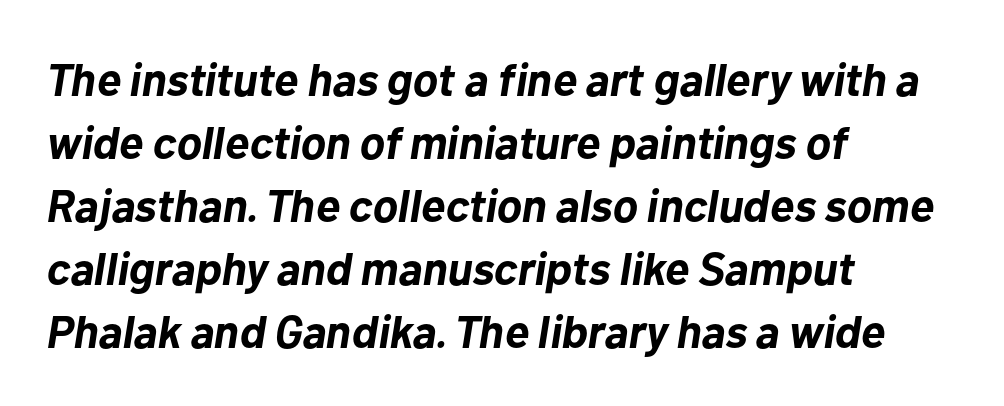
The line texture is even and compact thanks to regular tracking. The rendering uses natural spacing where letterforms have individual widths. In terms of posture, this sample is oblique. If you drew a ruler down the left edge, every line would touch it. Compared with typical paragraphs, the rows here are spaced about the same. Words float on clear page, feet unadorned.
